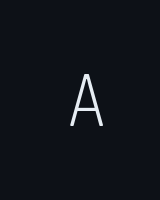
The baseline area is clear. Here the designer chose a console-style face with uniform glyph widths. This sample uses an upright cut, with every glyph sitting square on the baseline. Compared with a typical body face, this is equally light or lighter still. Stroke terminals: plain, sans-serif.
